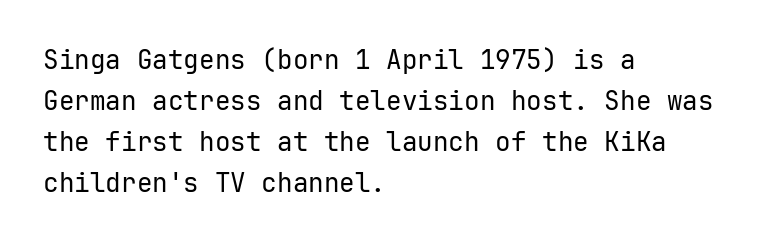
The words here are not underlined. Unbolded letterforms with no extra heft. Quick note: interline space is typical. These lines stack with their left ends in a neat column. Ordinary non-slanted type is in use. Here the glyphs are tracked normally, forming tight word shapes.
